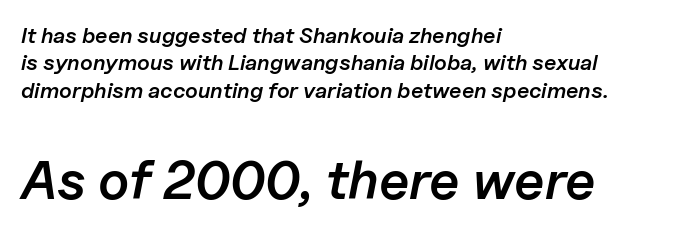
The image shows 54 px semibold type, italic (leaning right); set left-aligned, line spacing 1.24x, normal letter spacing, not underlined; the second (bottom) block is 2.45x larger; low stroke contrast and a medium x-height.
